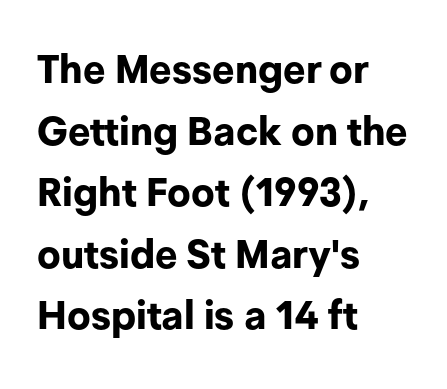
In terms of letterspacing, this is plain default setting. These lines are composed in type without serifs. Normally led — the rows are evenly, conventionally spaced. The face used here has the dense, thick strokes of a bold.
